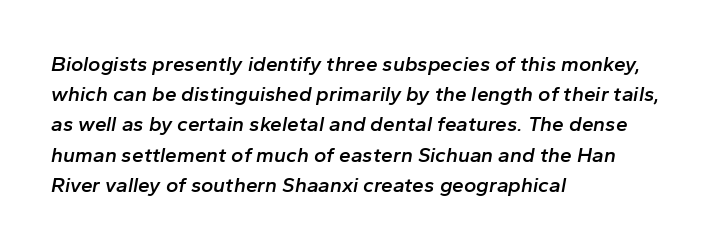
Q: Is the text bold? A: Semi-bold.
Q: Is the text italic (slanted)? A: Yes, it leans right by about 10 degrees.
Q: Is the text underlined? A: No.
Q: How is the paragraph aligned? A: Left-aligned.
Q: Is the spacing between letters normal or unusually wide? A: Normal.
Q: Is the spacing between lines tight, normal or loose? A: Normal.
